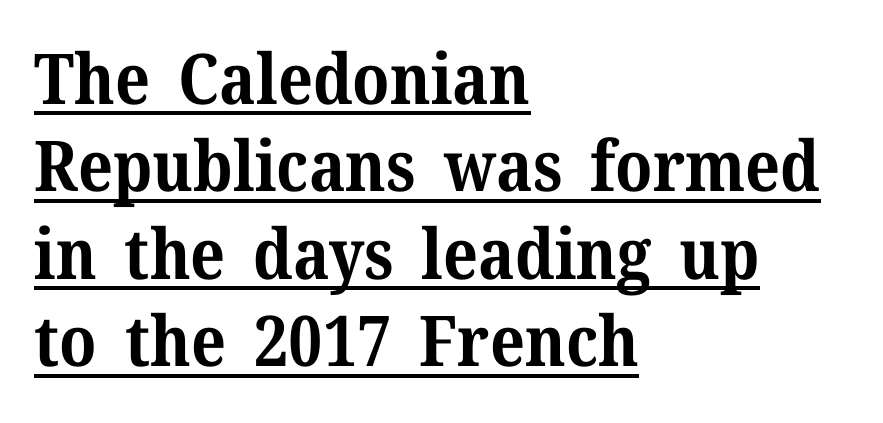
{"serif": "yes", "italic": "no", "bold": "yes", "weight": "bold", "width": "normal", "stroke_contrast": "medium", "x_height": "medium", "monospaced": "no", "underline": "yes", "align": "left", "line_spacing": "normal", "line_spacing_ratio": 1.25, "letter_spacing": "normal", "letter_spacing_em": 0.0, "glyph_px": 70}
